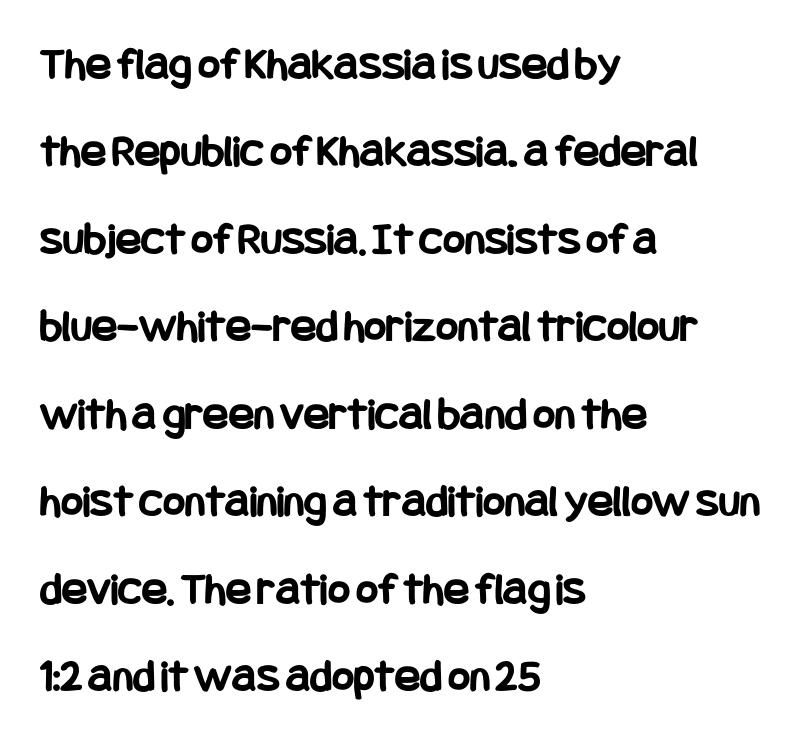
Q: Is the text bold? A: Yes.
Q: Is the text italic (slanted)? A: No, it is upright.
Q: Is the typeface a serif or a sans-serif typeface? A: Sans-serif.
Q: Is the text underlined? A: No.
Q: How is the paragraph aligned? A: Left-aligned.
Q: Is the spacing between letters normal or unusually wide? A: Normal.
Q: Width (condensed, normal, or wide)? A: Condensed.
Q: Stroke contrast? A: Low.
Q: x-height? A: Large.
